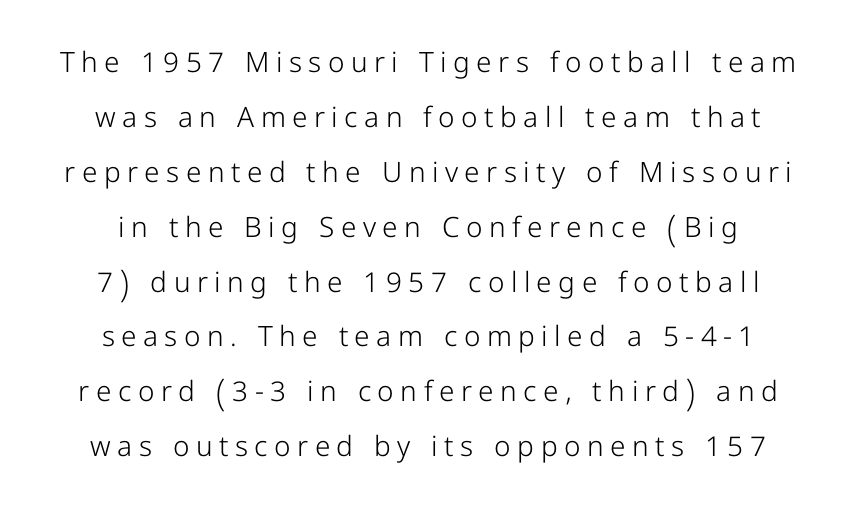
This sample uses an upright cut, with every glyph sitting square on the baseline. Look at the bottom of the vertical strokes: they stop flat, with no serifs. Descenders hang freely into open space. Honestly, the rows look like they've been pulled way apart. Loose tracking; the words dissolve into strings of separated letters.
